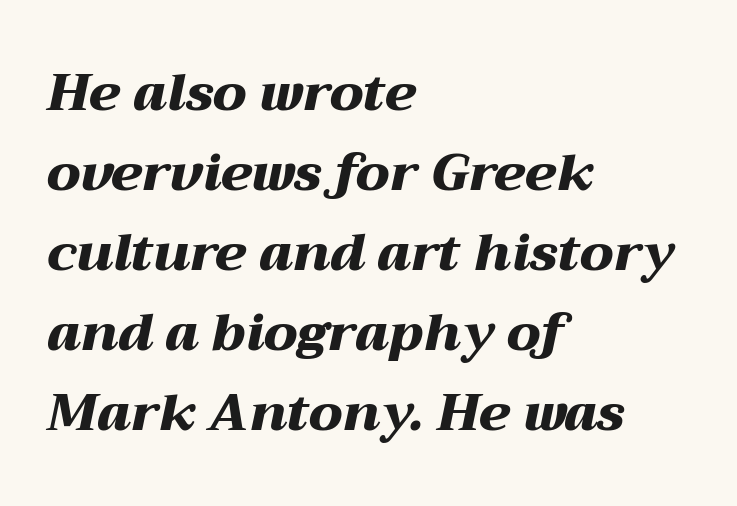
Q: Is the text bold? A: Yes.
Q: Is the text italic (slanted)? A: Yes, it leans right by about 12 degrees.
Q: Is the text underlined? A: No.
Q: How is the paragraph aligned? A: Left-aligned.
Q: Is the spacing between letters normal or unusually wide? A: Normal.
Q: Is the spacing between lines tight, normal or loose? A: Normal.
Q: Width (condensed, normal, or wide)? A: Wide.
Q: Stroke contrast? A: Medium.
Q: x-height? A: Medium.
Q: Monospaced? A: No.
